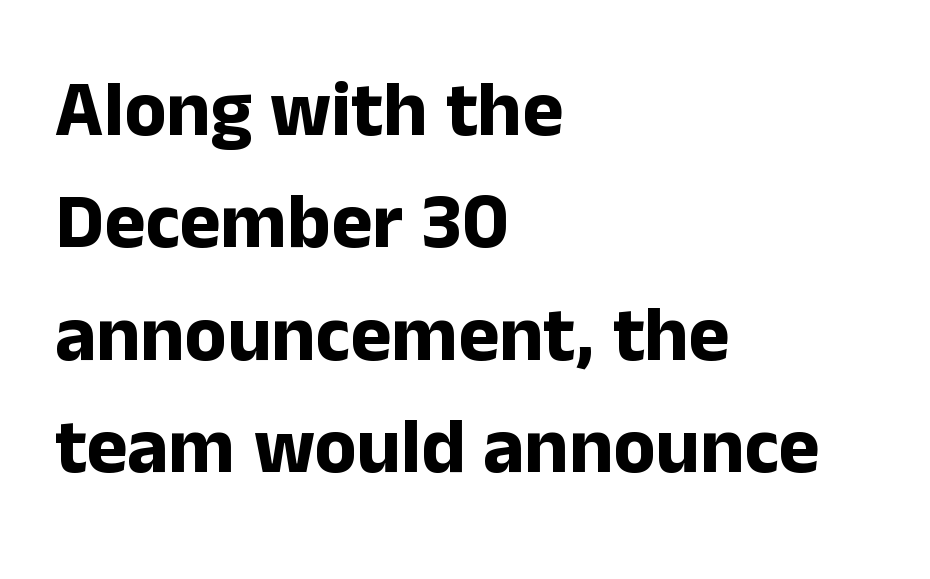
{"serif": "no", "italic": "no", "bold": "yes", "weight": "bold", "width": "normal", "stroke_contrast": "low", "x_height": "medium", "monospaced": "no", "underline": "no", "align": "left", "line_spacing": "normal", "line_spacing_ratio": 1.44, "letter_spacing": "normal", "letter_spacing_em": 0.0, "glyph_px": 78}
